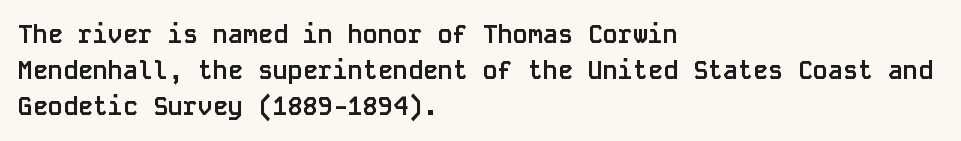
The image shows 25 px bold type, upright; set left-aligned, normal line spacing (1.44x), normal letter spacing, not underlined.
